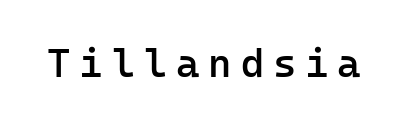
Stroke terminals: plain, sans-serif. The rendering uses a semibold face; strokes are thickened but not to full bold. The rendering uses typewriter-style spacing with identical character cells. The horizontal fit of the characters is loose and conspicuously gappy. The space beneath each line is pristine and unruled.
